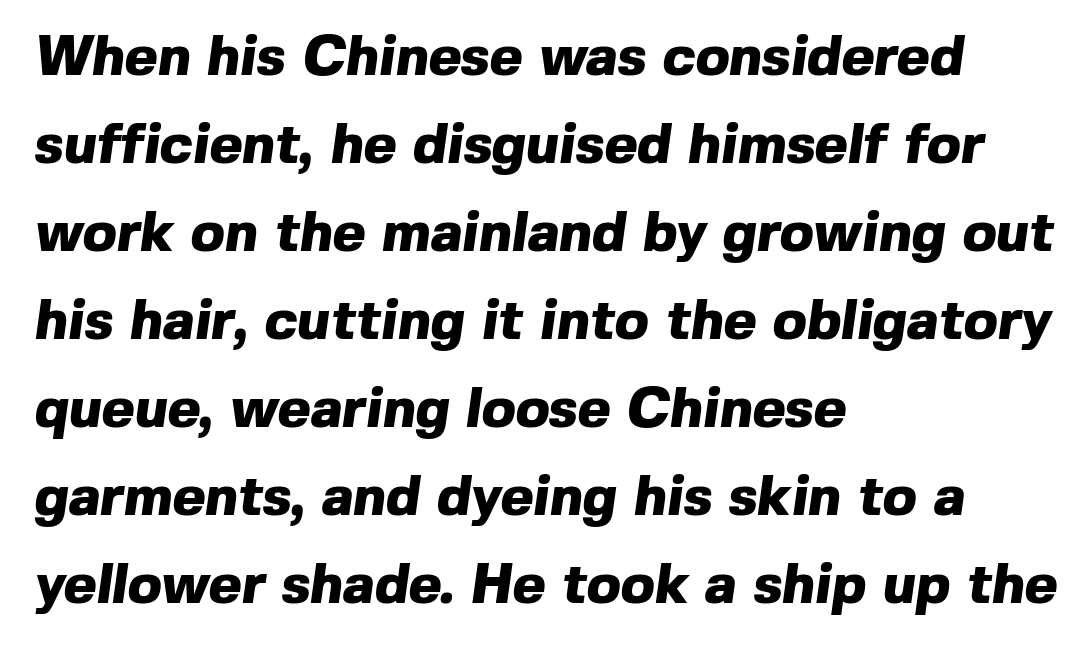
Q: Is the text bold? A: Yes.
Q: Is the typeface a serif or a sans-serif typeface? A: Sans-serif.
Q: Is the text underlined? A: No.
Q: How is the paragraph aligned? A: Left-aligned.
Q: Is the spacing between letters normal or unusually wide? A: Normal.
Q: Is the spacing between lines tight, normal or loose? A: Normal.
Q: Width (condensed, normal, or wide)? A: Normal.
Q: x-height? A: Medium.
Q: Monospaced? A: No.
